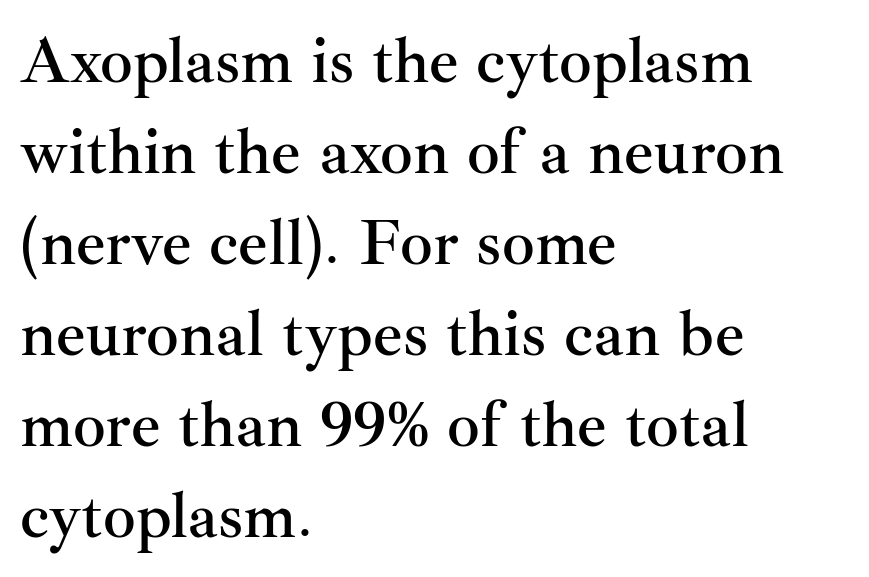
The image shows 65 px serif type, upright; set left-aligned, normal line spacing (1.4x), normal letter spacing, not underlined; medium stroke contrast and a small x-height.
